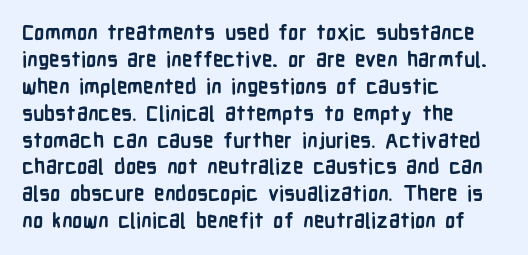
The image shows 21 px bold type, upright; set left-aligned, normal line spacing (1.28x), normal letter spacing, not underlined.
